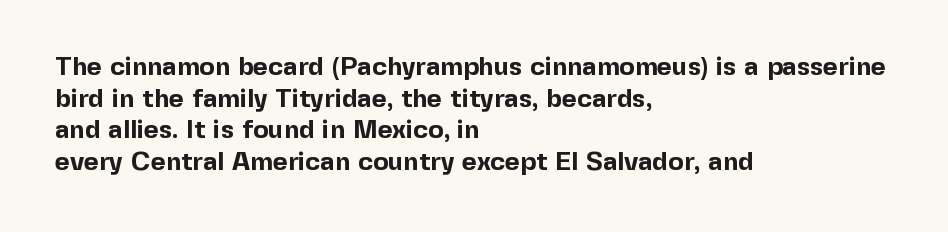
{"italic": "no", "bold": "yes", "underline": "no", "align": "left", "line_spacing_ratio": 1.22, "letter_spacing": "normal", "letter_spacing_em": 0.0, "glyph_px": 26}
